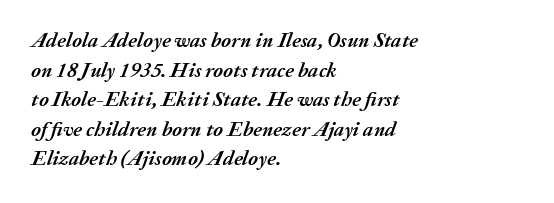
The image shows 21 px bold type, italic (leaning right); set left-aligned, normal line spacing (1.41x), normal letter spacing, not underlined.
